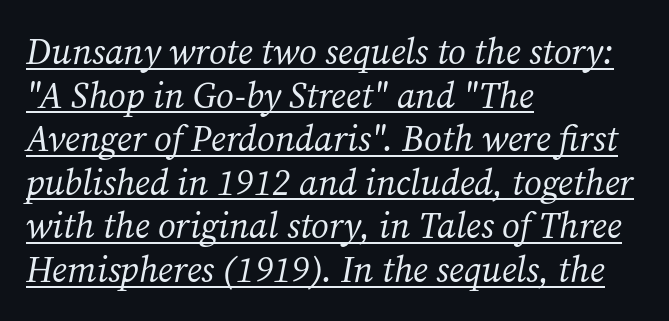
Layout note: lines flush left. Is the stroke heavy? The answer is a plain regular-or-lighter. Quick note: italic. This is serif lettering, the kind often seen in printed books.
